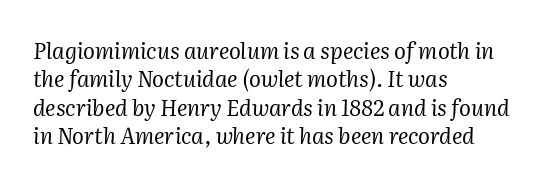
Q: Is the text bold? A: No.
Q: Is the text italic (slanted)? A: Yes, it leans right by about 2 degrees.
Q: Is the text underlined? A: No.
Q: How is the paragraph aligned? A: Left-aligned.
Q: Is the spacing between letters normal or unusually wide? A: Normal.
Q: Is the spacing between lines tight, normal or loose? A: Normal.
